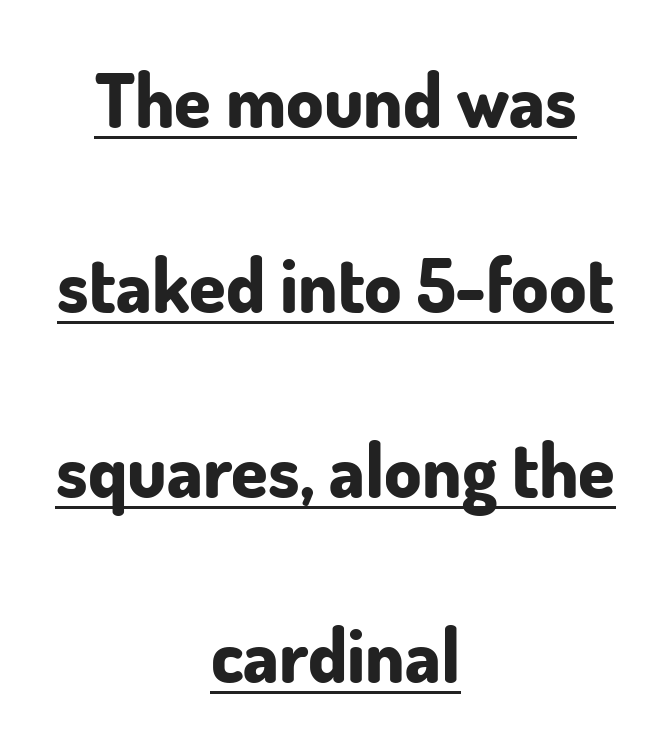
{"serif": "no", "italic": "no", "bold": "yes", "weight": "bold", "width": "normal", "stroke_contrast": "low", "x_height": "small", "monospaced": "no", "underline": "yes", "align": "center", "line_spacing": "loose", "line_spacing_ratio": 2.5, "letter_spacing": "normal", "letter_spacing_em": 0.0, "glyph_px": 74}
